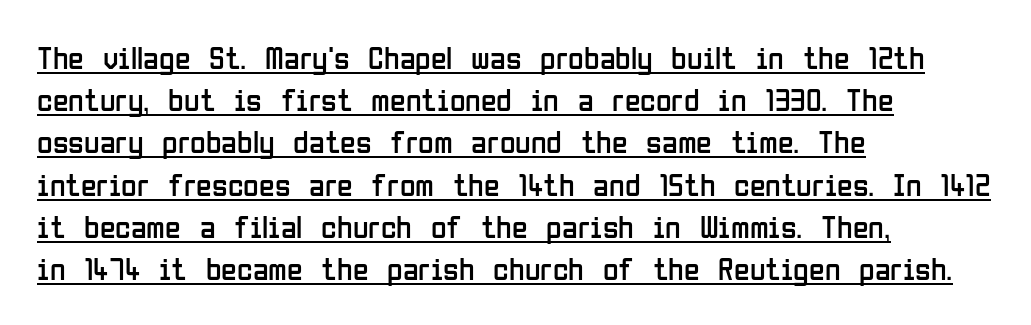
The paragraph has a hard left edge and a soft right edge. Examine the stroke ends and you'll find no serifs. No italicization has been applied; the sample stays upright. Each stroke keeps to a modest, everyday thickness or less. Think of a printed novel: that variable character pitch is what you see here.
